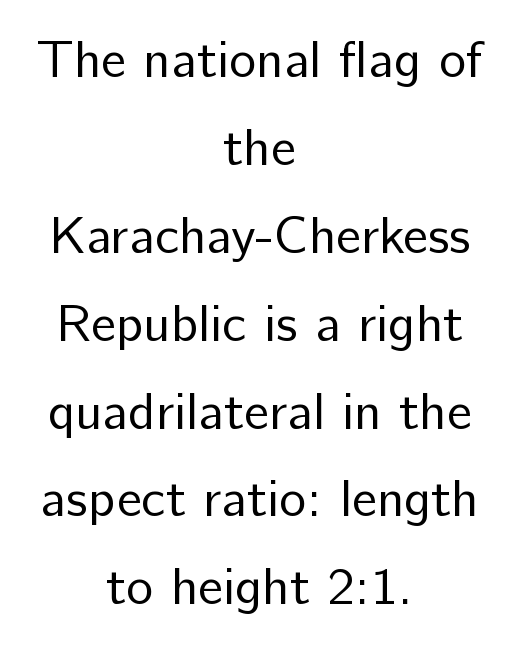
Q: Is the text bold? A: No.
Q: Is the text italic (slanted)? A: No, it is upright.
Q: Is the typeface a serif or a sans-serif typeface? A: Sans-serif.
Q: Is the text underlined? A: No.
Q: How is the paragraph aligned? A: Centered.
Q: Is the spacing between letters normal or unusually wide? A: Normal.
Q: Is the spacing between lines tight, normal or loose? A: Normal.
Q: Width (condensed, normal, or wide)? A: Normal.
Q: Stroke contrast? A: Low.
Q: x-height? A: Medium.
Q: Monospaced? A: No.
